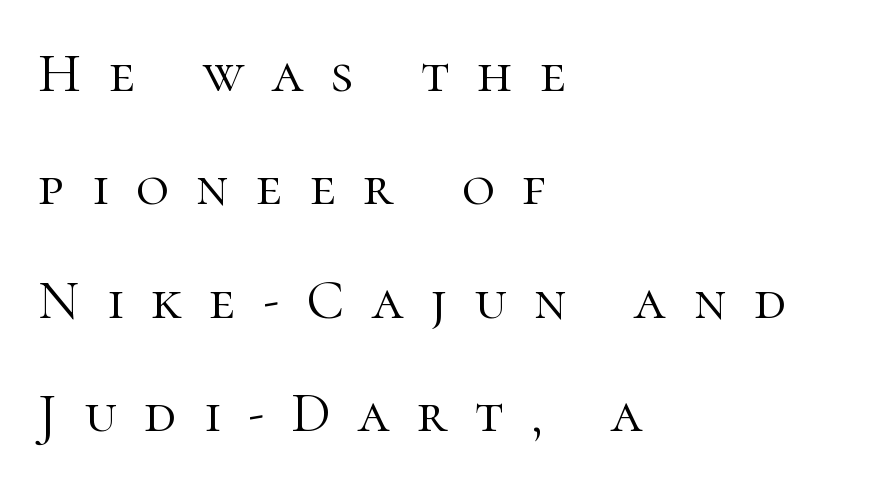
Descenders hang freely into open space. The rendering shows small feet on the letterforms — a serif design. Does the lettering tilt? It doesn't — this is upright. A typesetter would call this proportional, since set widths differ per character.
